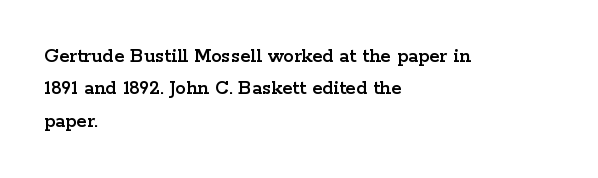
{"italic": "no", "underline": "no", "align": "left", "line_spacing": "normal", "line_spacing_ratio": 1.54, "letter_spacing": "normal", "letter_spacing_em": 0.0, "glyph_px": 21}
